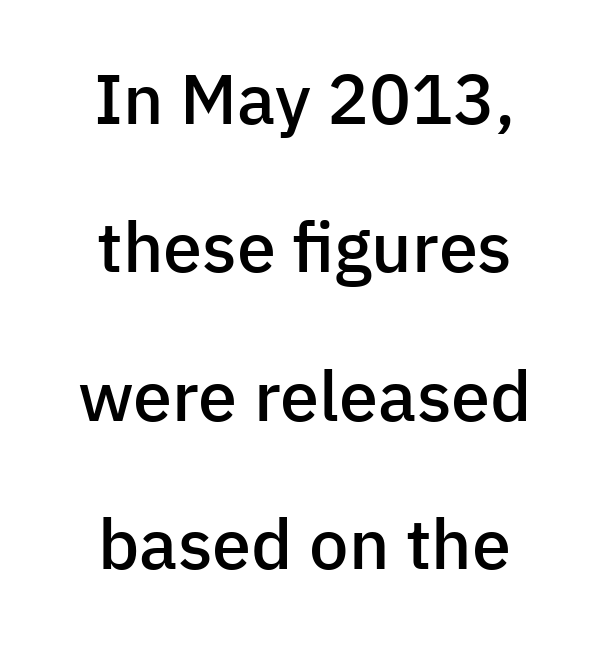
The image shows 70 px semibold sans-serif type, upright; set centered, loose line spacing (2.12x), normal letter spacing, not underlined; low stroke contrast and a medium x-height.
